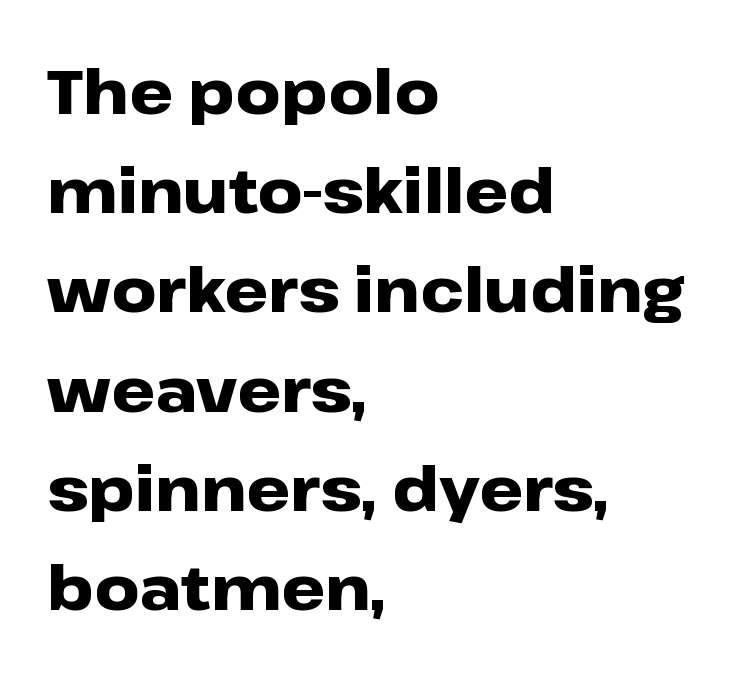
{"serif": "no", "italic": "no", "bold": "yes", "weight": "heavy", "width": "wide", "stroke_contrast": "low", "x_height": "medium", "monospaced": "no", "underline": "no", "align": "left", "line_spacing": "normal", "line_spacing_ratio": 1.6, "letter_spacing": "normal", "letter_spacing_em": 0.0, "glyph_px": 62}
